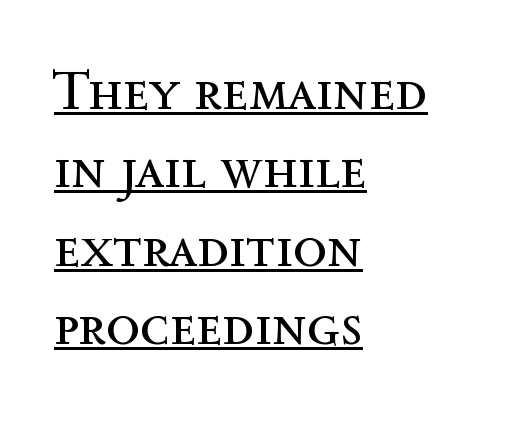
{"italic": "no", "bold": "no", "weight": "regular", "width": "normal", "x_height": "medium", "monospaced": "no", "underline": "yes", "align": "left", "line_spacing": "normal", "line_spacing_ratio": 1.4, "letter_spacing": "normal", "letter_spacing_em": 0.0, "glyph_px": 56}
